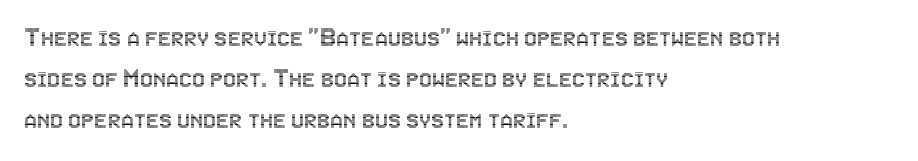
Q: Is the text italic (slanted)? A: No, it is upright.
Q: Is the text underlined? A: No.
Q: How is the paragraph aligned? A: Left-aligned.
Q: Is the spacing between letters normal or unusually wide? A: Normal.
Q: Is the spacing between lines tight, normal or loose? A: Normal.
Q: Width (condensed, normal, or wide)? A: Condensed.
Q: x-height? A: Large.
Q: Monospaced? A: No.
